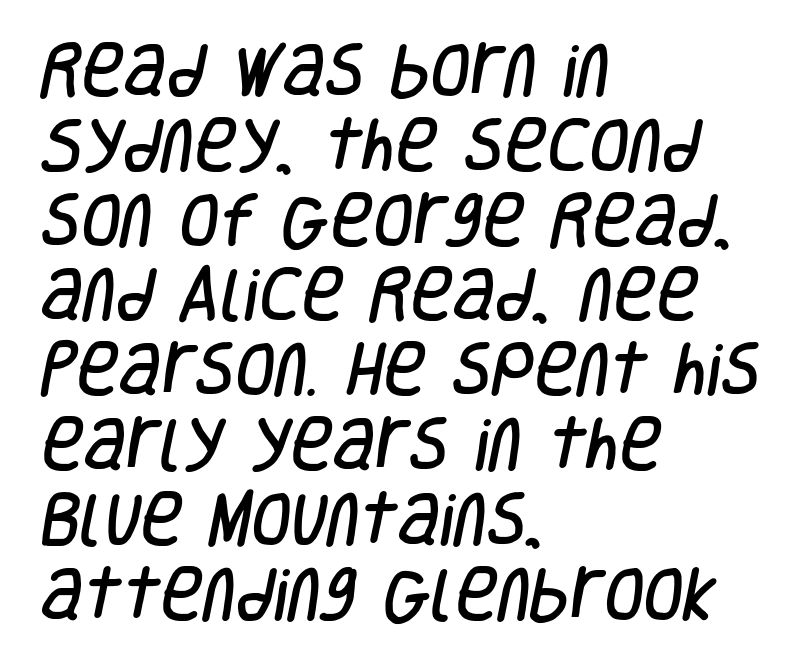
Q: Is the typeface a serif or a sans-serif typeface? A: Sans-serif.
Q: Is the text underlined? A: No.
Q: How is the paragraph aligned? A: Left-aligned.
Q: Is the spacing between letters normal or unusually wide? A: Normal.
Q: Is the spacing between lines tight, normal or loose? A: Normal.
Q: Width (condensed, normal, or wide)? A: Condensed.
Q: Stroke contrast? A: Low.
Q: x-height? A: Large.
Q: Monospaced? A: No.
